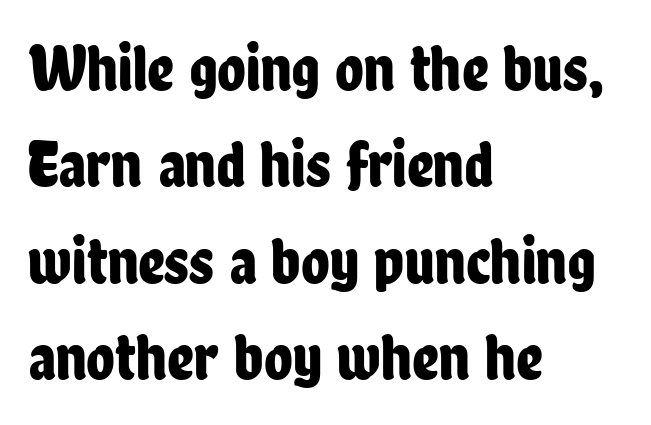
{"serif": "no", "italic": "no", "width": "condensed", "stroke_contrast": "low", "x_height": "medium", "monospaced": "no", "underline": "no", "align": "left", "line_spacing": "normal", "line_spacing_ratio": 1.46, "letter_spacing": "normal", "letter_spacing_em": 0.0, "glyph_px": 66}
